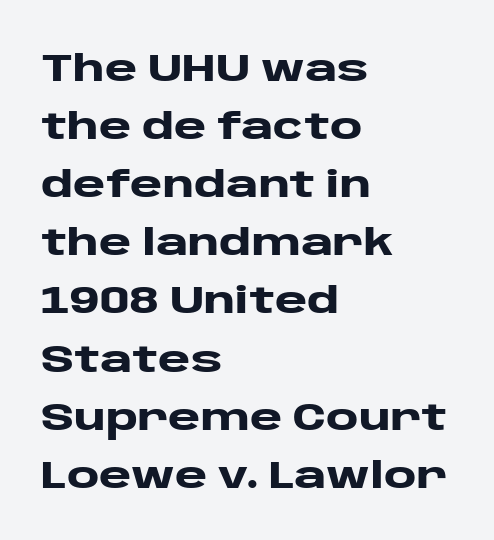
Q: Is the text bold? A: Yes.
Q: Is the text italic (slanted)? A: No, it is upright.
Q: Is the typeface a serif or a sans-serif typeface? A: Sans-serif.
Q: Is the text underlined? A: No.
Q: How is the paragraph aligned? A: Left-aligned.
Q: Is the spacing between letters normal or unusually wide? A: Normal.
Q: Is the spacing between lines tight, normal or loose? A: Normal.
Q: Width (condensed, normal, or wide)? A: Wide.
Q: Stroke contrast? A: Low.
Q: x-height? A: Large.
Q: Monospaced? A: No.
